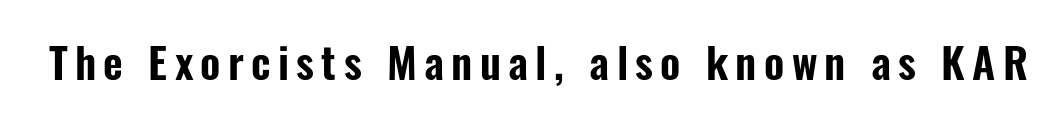
{"serif": "no", "italic": "no", "width": "condensed", "stroke_contrast": "low", "x_height": "medium", "monospaced": "no", "underline": "no", "glyph_px": 43}
